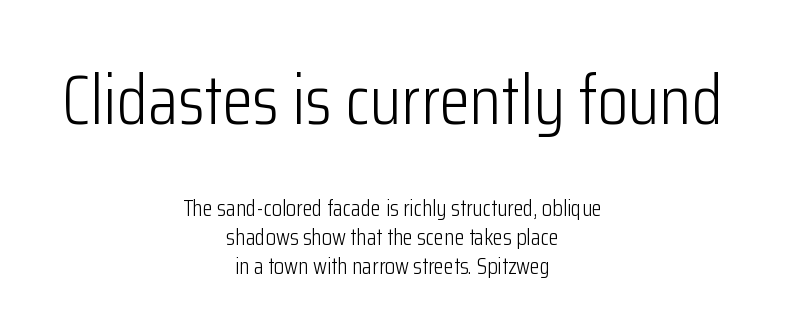
{"serif": "no", "italic": "no", "bold": "no", "weight": "light", "width": "condensed", "stroke_contrast": "low", "x_height": "medium", "monospaced": "no", "underline": "no", "align": "center", "line_spacing": "normal", "line_spacing_ratio": 1.27, "letter_spacing": "normal", "letter_spacing_em": 0.0, "larger_block": "first", "size_ratio": 3.04, "glyph_px": 70}
